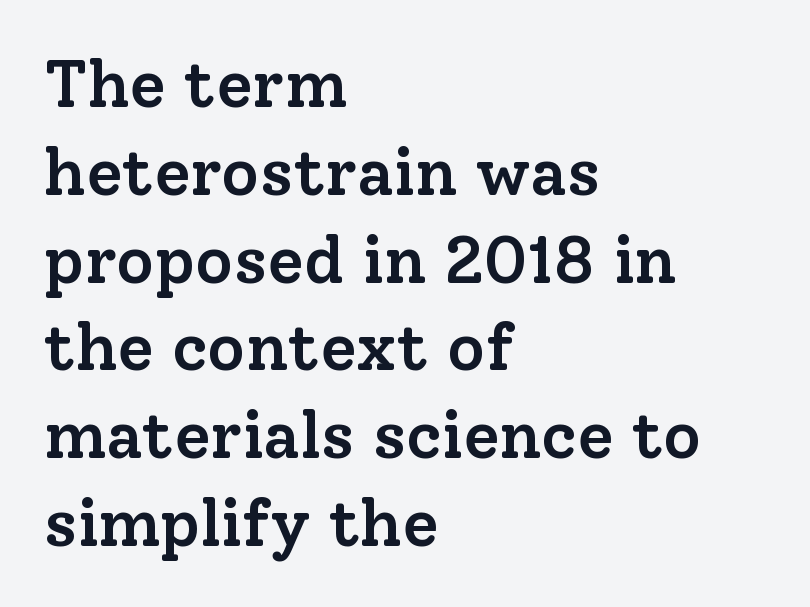
Short note: letters normally spaced. The compositor pushed each line to the left boundary. Only glyphs here, with clear space below each row. A typesetter would call this leading conventional body-copy spacing. Does the type have serifs? Yes, each stem ends in a small foot. Varying glyph widths throughout — classic text-font behaviour.
